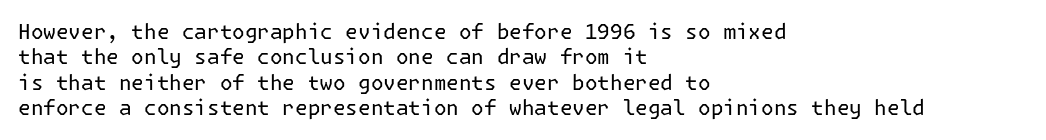
A bare baseline throughout the passage. Line beginnings align vertically; line endings do not. This sample uses plain, unmodified letter spacing. Posture: straight, roman, zero tilt. Is this a heavy cut? Hardly; it is regular or lighter.
